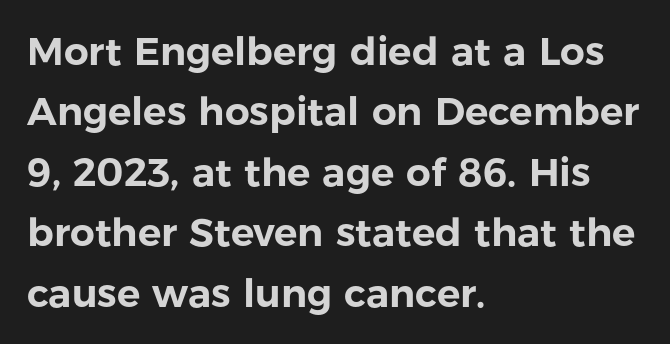
In terms of letterform style, serifs are entirely absent. Regular leading. The string is rendered with underlining switched off. Does the lettering tilt? It doesn't — this is upright. This rendering uses left alignment, leaving the right contour irregular. Proportional: the letters do not fall into vertical columns.
